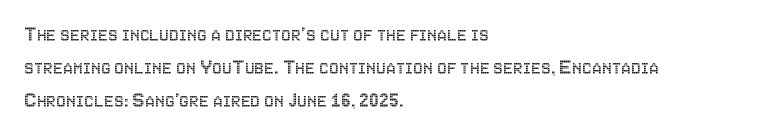
A clean baseline with only descenders dipping below it. Standard letterfit; no display-style spreading of the glyphs. Notice how descenders clear the ascenders below comfortably — that's standard leading. It's the straight-up-and-down kind of type. Does the copy run flush right? No — it runs flush left.
